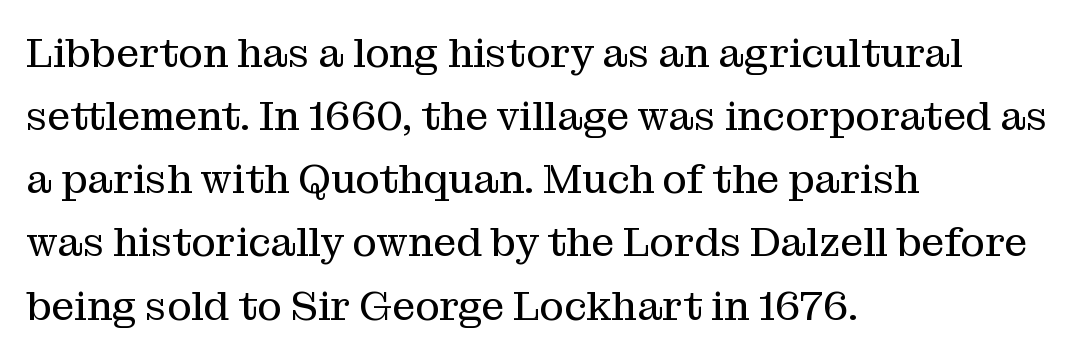
The image shows 41 px regular-weight serif type, upright; set left-aligned, normal line spacing (1.54x), normal letter spacing, not underlined; medium stroke contrast and a medium x-height.
